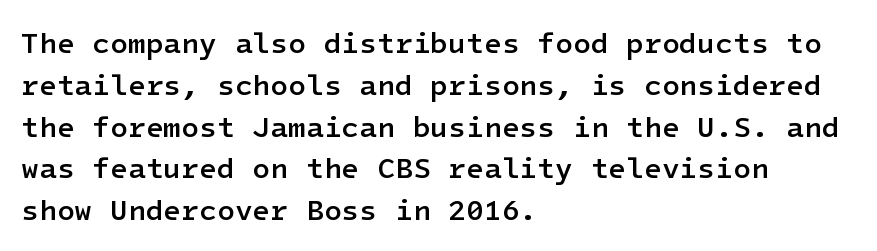
These words are printed semibold, heavier than regular yet not bold. The zone under the glyphs is completely vacant. The axis of the letterforms is exactly vertical. The lines in this sample share a left origin and differ only in where they stop. Typographically, this falls in the sans-serif category.
